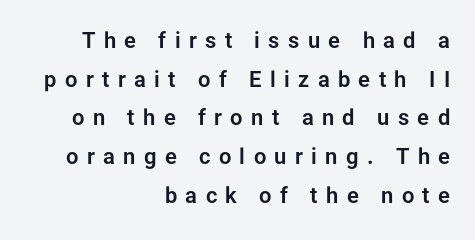
The image shows 22 px text type, upright; set right-aligned, line spacing 1.76x, unusually wide letter spacing (+0.38 em), not underlined.
